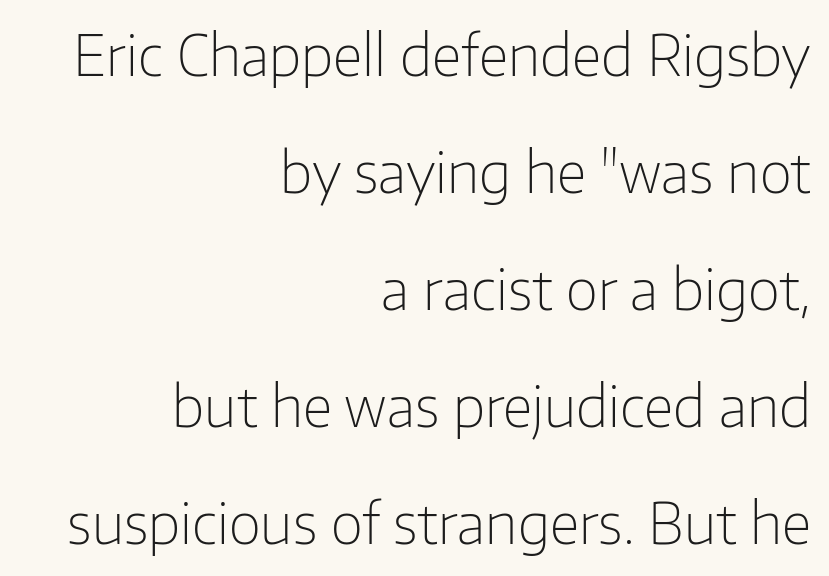
Q: Is the text bold? A: No.
Q: Is the text italic (slanted)? A: No, it is upright.
Q: Is the typeface a serif or a sans-serif typeface? A: Sans-serif.
Q: Is the text underlined? A: No.
Q: How is the paragraph aligned? A: Right-aligned.
Q: Is the spacing between letters normal or unusually wide? A: Normal.
Q: Is the spacing between lines tight, normal or loose? A: Loose.
Q: Width (condensed, normal, or wide)? A: Normal.
Q: Stroke contrast? A: Low.
Q: x-height? A: Medium.
Q: Monospaced? A: No.
